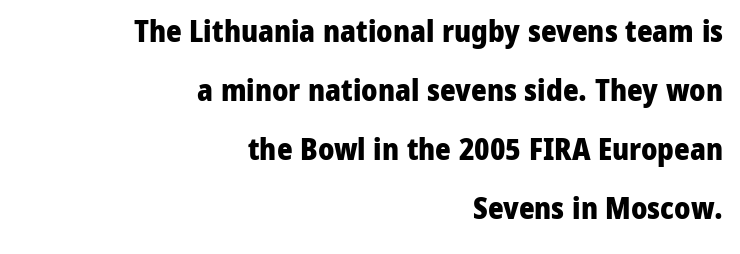
The image shows 30 px heavy sans-serif type, upright; set right-aligned, loose line spacing (1.97x), normal letter spacing, not underlined; low stroke contrast and a medium x-height.
